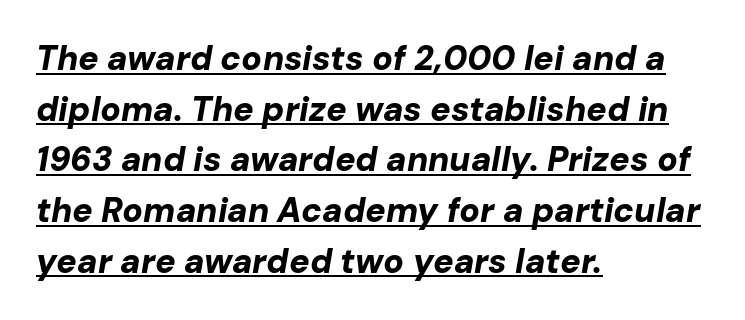
This sample uses plain, unmodified letter spacing. The letters are slanted; this is an italic face. Like a heading marked for emphasis, these lines bear an underscore. Weight check: bold — yes, fully.
